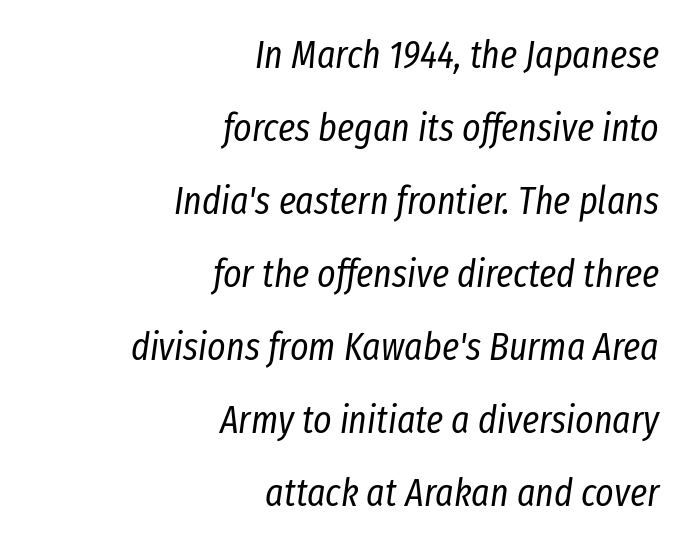
Observe the ordinary spacing: letters are neighbours, not strangers. This rendering uses right alignment, leaving the left contour irregular. Is this a fixed-width face? No — the glyphs have proportional, varying widths. Compared with ordinary roman type, these characters are visibly tilted. The weight tops out at a normal text grade. Honestly, there is no underline to notice here at all.
